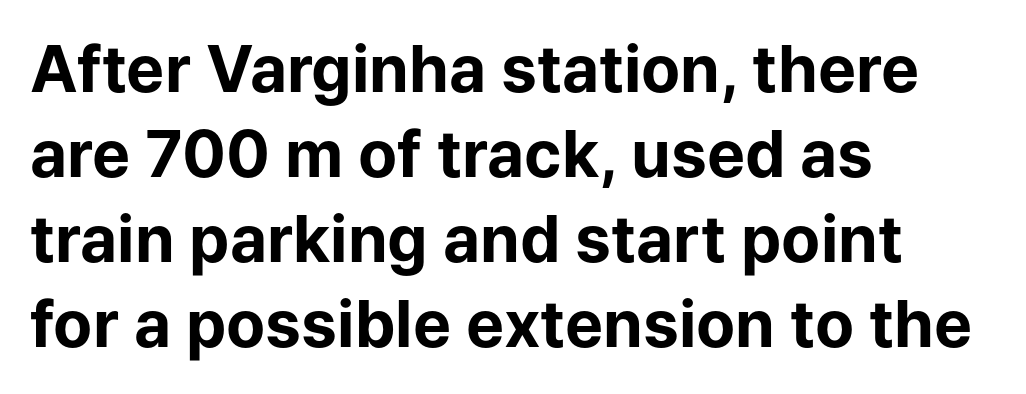
{"serif": "no", "italic": "no", "bold": "yes", "weight": "bold", "width": "normal", "stroke_contrast": "low", "x_height": "medium", "monospaced": "no", "underline": "no", "align": "left", "line_spacing": "normal", "line_spacing_ratio": 1.33, "letter_spacing": "normal", "letter_spacing_em": 0.0, "glyph_px": 64}
